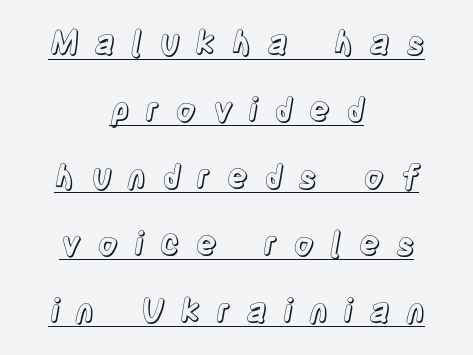
Q: Is the text italic (slanted)? A: Yes.
Q: Is the text underlined? A: Yes.
Q: How is the paragraph aligned? A: Centered.
Q: Is the spacing between letters normal or unusually wide? A: Unusually wide.
Q: Is the spacing between lines tight, normal or loose? A: Loose.
Q: Width (condensed, normal, or wide)? A: Condensed.
Q: x-height? A: Large.
Q: Monospaced? A: No.
